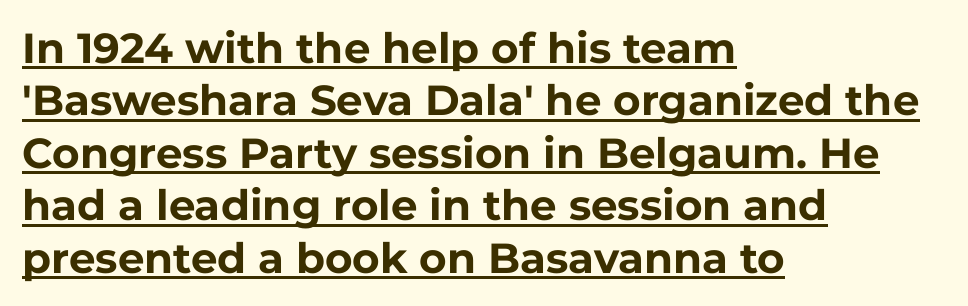
These lines were composed using upright roman letters. The specimen includes a rule beneath the text block's lines. Stroke terminals: plain, sans-serif. The setting favours the left margin, as ordinary paragraphs usually do.
